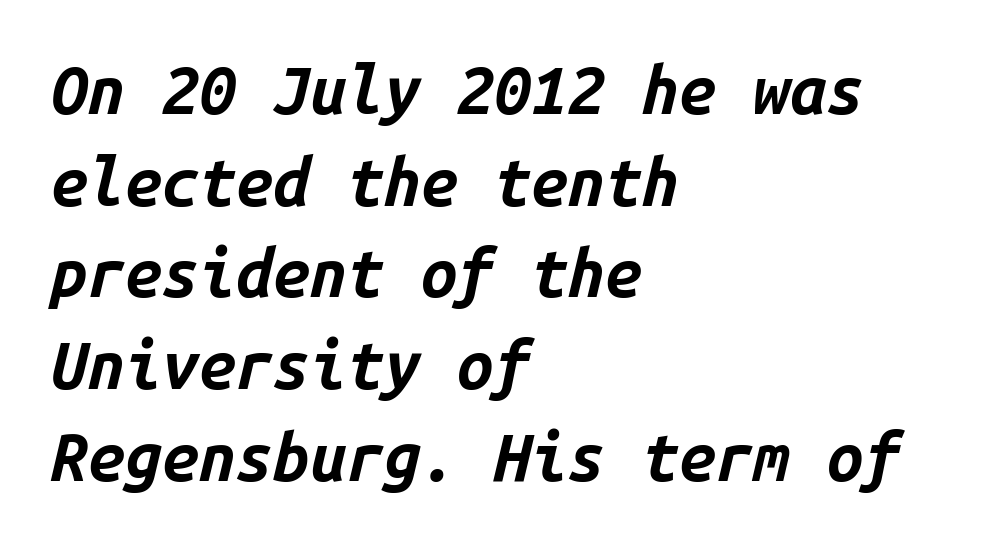
Typographic density is high because the face is bold. One-word summary of the alignment: left. Evenly set lines give the paragraph a standard silhouette. You could count columns in this text — the font is strictly monospaced. Does extra space separate the letters? No, they use regular spacing.
